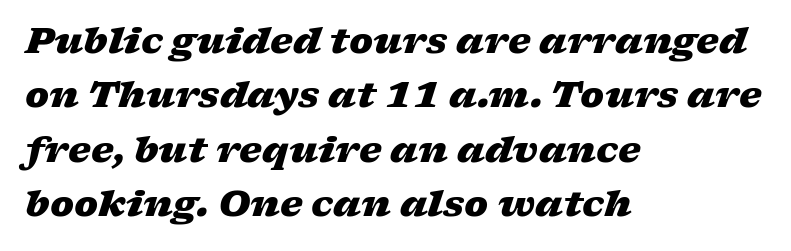
What's the leading like? Ordinary, nothing unusual. Descenders hang freely into open space. Does the copy run flush right? No — it runs flush left. Think of a printed novel: that variable character pitch is what you see here.
